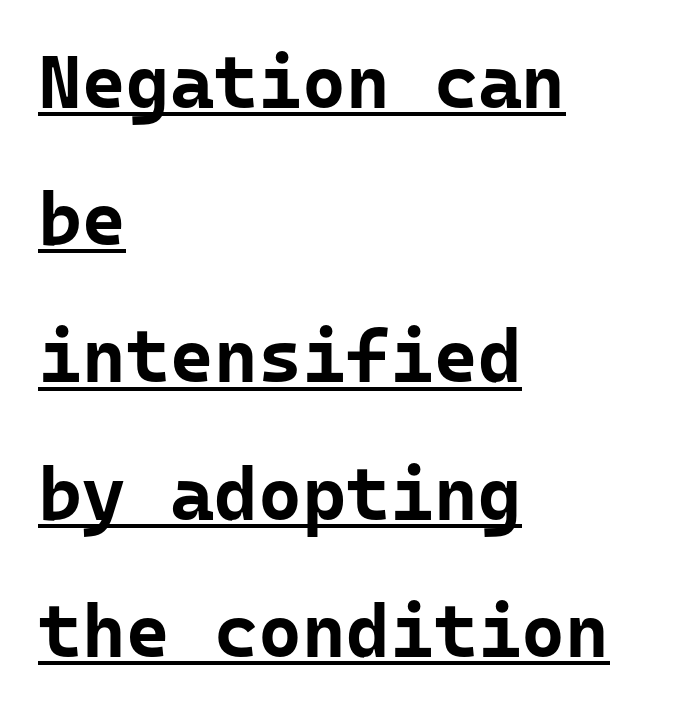
Characters follow at the spacing the type designer built in. Line beginnings align vertically; line endings do not. Nothing sits at the stroke ends, so this counts as sans-serif. These characters rest on top of a visible drawn line. These lines were composed using upright roman letters. Students, this is bold: see how much ink each stroke carries.
